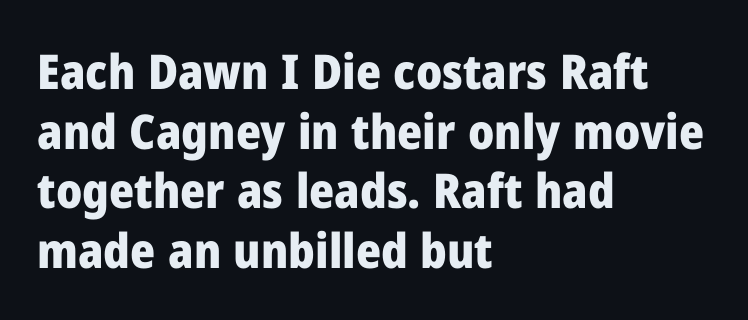
{"serif": "no", "italic": "no", "bold": "yes", "weight": "heavy", "width": "normal", "stroke_contrast": "low", "x_height": "medium", "monospaced": "no", "underline": "no", "align": "left", "line_spacing_ratio": 1.24, "letter_spacing": "normal", "letter_spacing_em": 0.0, "glyph_px": 48}
